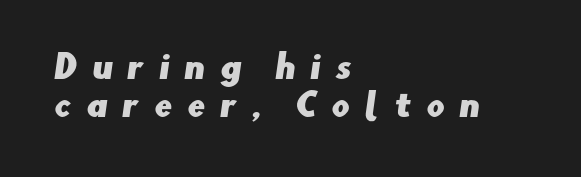
The image shows 32 px sans-serif type; set left-aligned, line spacing 1.18x, unusually wide letter spacing (+0.46 em), not underlined; low stroke contrast and a small x-height.
